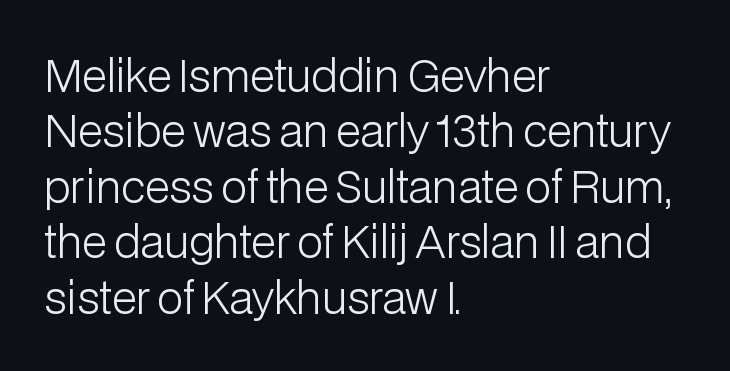
Q: Is the text bold? A: No.
Q: Is the text italic (slanted)? A: No, it is upright.
Q: Is the typeface a serif or a sans-serif typeface? A: Sans-serif.
Q: Is the text underlined? A: No.
Q: How is the paragraph aligned? A: Left-aligned.
Q: Is the spacing between letters normal or unusually wide? A: Normal.
Q: Is the spacing between lines tight, normal or loose? A: Normal.
Q: Width (condensed, normal, or wide)? A: Normal.
Q: Stroke contrast? A: Low.
Q: x-height? A: Medium.
Q: Monospaced? A: No.
